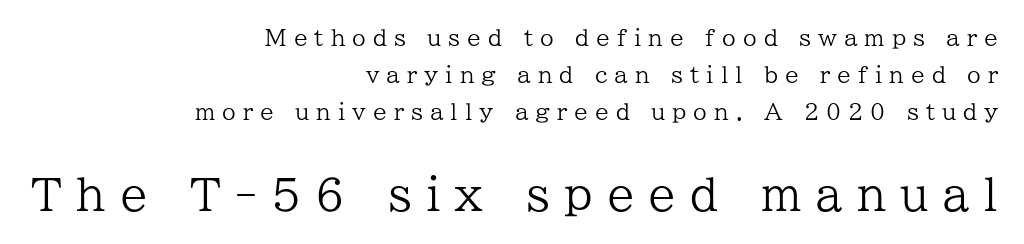
The image shows 44 px regular-weight serif type, upright; set right-aligned, normal line spacing (1.68x), unusually wide letter spacing (+0.32 em), not underlined; the second (bottom) block is 2.0x larger; low stroke contrast and a medium x-height.
